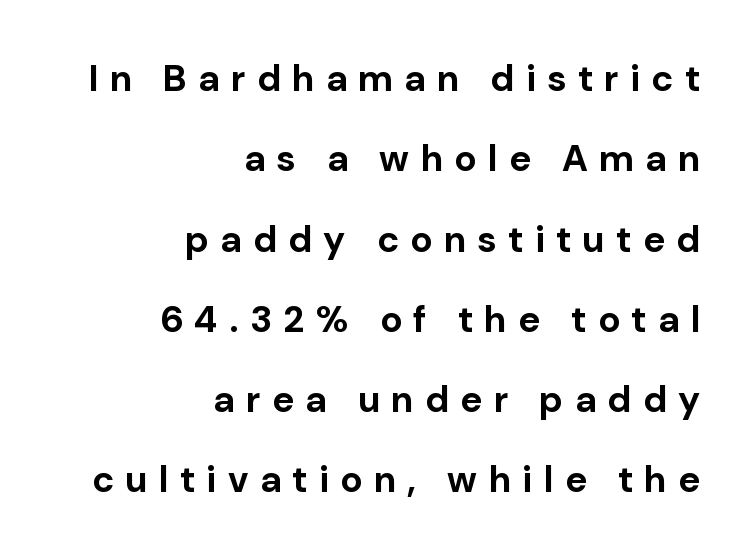
Q: Is the text bold? A: Yes.
Q: Is the text italic (slanted)? A: No, it is upright.
Q: Is the typeface a serif or a sans-serif typeface? A: Sans-serif.
Q: Is the text underlined? A: No.
Q: How is the paragraph aligned? A: Right-aligned.
Q: Is the spacing between letters normal or unusually wide? A: Unusually wide.
Q: Is the spacing between lines tight, normal or loose? A: Loose.
Q: Width (condensed, normal, or wide)? A: Normal.
Q: Stroke contrast? A: Low.
Q: x-height? A: Medium.
Q: Monospaced? A: No.
